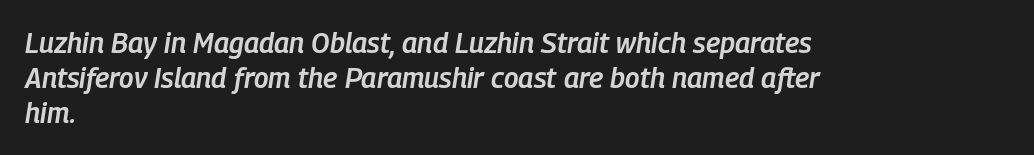
The whole block is typeset with a tilt. You could not count columns in this text — the font is proportionally spaced. Glyph-to-glyph distance matches everyday printed text. The passage shown is semibold, sitting just below true bold. Horizontally, the lines are justified to the leading edge only.
